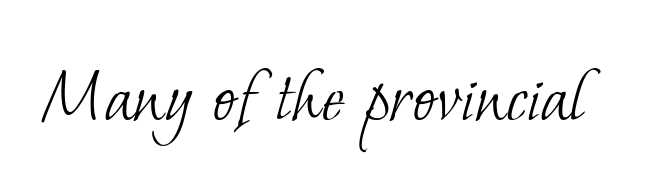
The letterforms sit shoulder to shoulder at normal distance. The passage shown is typed in a proportional face where columns would drift. The zone under the glyphs is completely vacant. Stems and bowls with no extra thickness — not bold. Is this a sans? No — the strokes have serifs.
